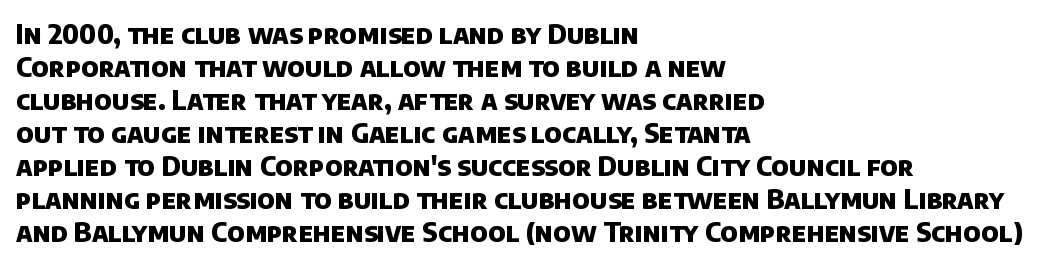
Q: Is the text bold? A: Yes.
Q: Is the text underlined? A: No.
Q: How is the paragraph aligned? A: Left-aligned.
Q: Is the spacing between letters normal or unusually wide? A: Normal.
